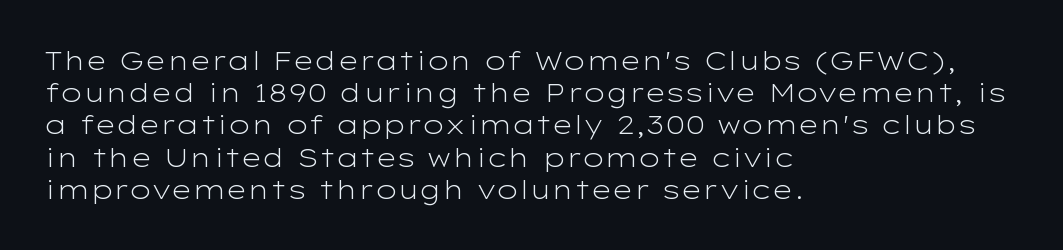
No letter is thick-stroked: the sample isn't bold. The lettering stays uniformly vertical, giving the passage a roman look. This sample uses plain, unmodified letter spacing. These lines stack with their left ends in a neat column. The gap between lines stays unmarked.
